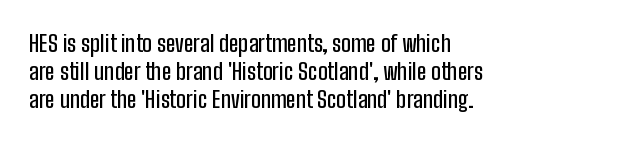
Here the glyphs are tracked normally, forming tight word shapes. The specimen omits any rule beneath the text block's lines. Vertical strokes here are truly vertical. The lines in this sample share a left origin and differ only in where they stop.
